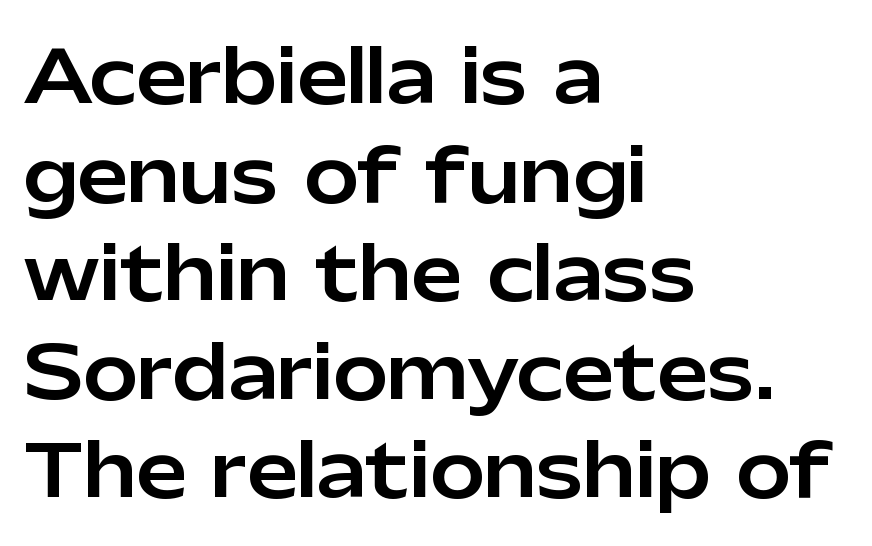
The rag falls on the right side of this text block. Quick note: interline space is typical. These lines are composed in type without serifs. These lines were composed using upright roman letters. Each letter keeps its own natural width here, so spacing adapts to shape.
